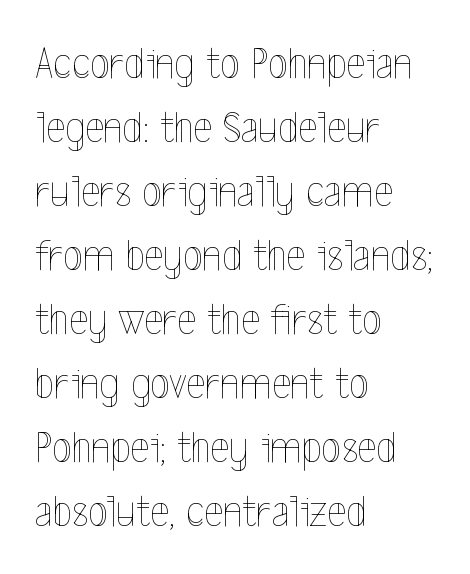
Q: Is the text bold? A: No.
Q: Is the text italic (slanted)? A: No, it is upright.
Q: Is the text underlined? A: No.
Q: How is the paragraph aligned? A: Left-aligned.
Q: Is the spacing between letters normal or unusually wide? A: Normal.
Q: Is the spacing between lines tight, normal or loose? A: Normal.
Q: Width (condensed, normal, or wide)? A: Condensed.
Q: x-height? A: Medium.
Q: Monospaced? A: No.
